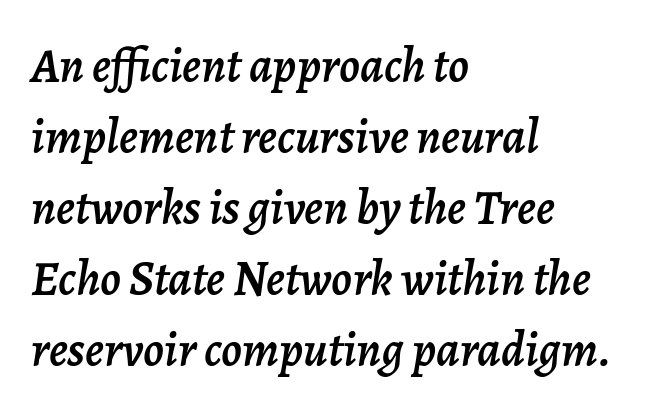
Where is the straight margin? On the left. These lines are rendered in a variable-pitch font. What stands out about the letter spacing? Nothing — it is the standard amount. One glance says typical: line gaps are just what's usual.
